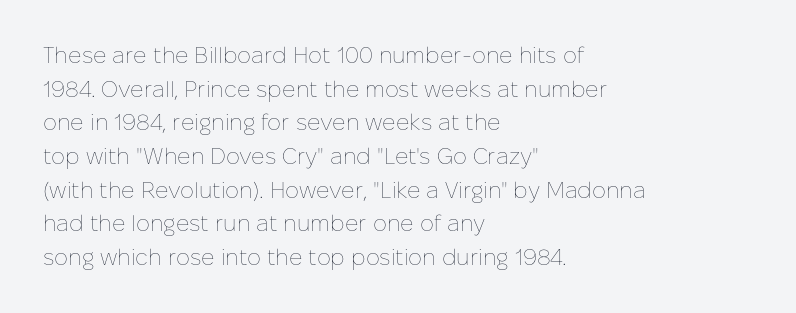
{"italic": "no", "bold": "no", "underline": "no", "align": "left", "line_spacing": "normal", "line_spacing_ratio": 1.53, "letter_spacing": "normal", "letter_spacing_em": 0.0, "glyph_px": 22}
